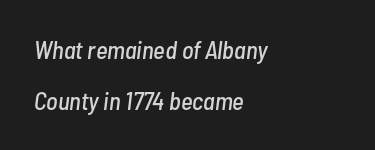
The image shows 25 px text type, italic (leaning right); set left-aligned, loose line spacing (2.06x), normal letter spacing, not underlined.
